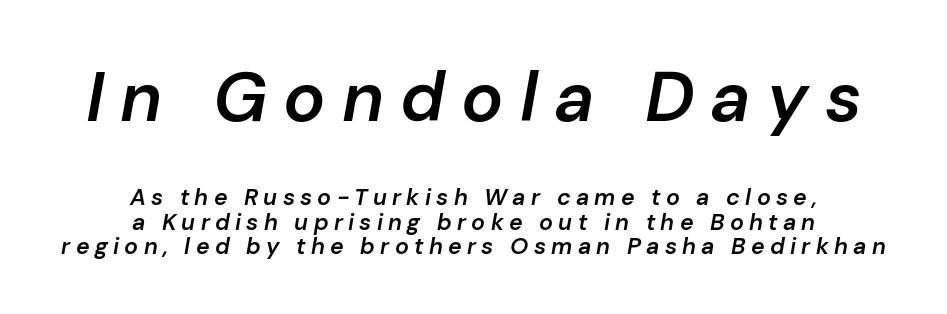
{"italic": "yes", "lean": "right", "slant_degrees": 10, "bold": "semi", "weight": "semibold", "width": "normal", "stroke_contrast": "low", "x_height": "medium", "monospaced": "no", "underline": "no", "align": "center", "line_spacing": "tight", "line_spacing_ratio": 1.07, "letter_spacing": "wide", "letter_spacing_em": 0.23, "larger_block": "first", "size_ratio": 3.04, "glyph_px": 70}
